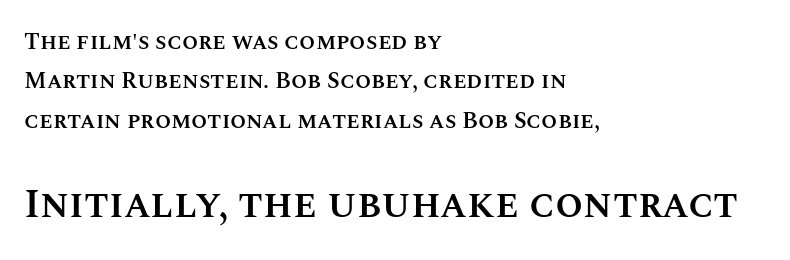
Q: Is the text bold? A: Semi-bold.
Q: Is the text italic (slanted)? A: No, it is upright.
Q: Is the text underlined? A: No.
Q: How is the paragraph aligned? A: Left-aligned.
Q: Is the spacing between letters normal or unusually wide? A: Normal.
Q: Which block of text is set in a larger size, the first (top) or the second (bottom)? A: The second (bottom) one.
Q: Width (condensed, normal, or wide)? A: Normal.
Q: Stroke contrast? A: Medium.
Q: x-height? A: Large.
Q: Monospaced? A: No.
